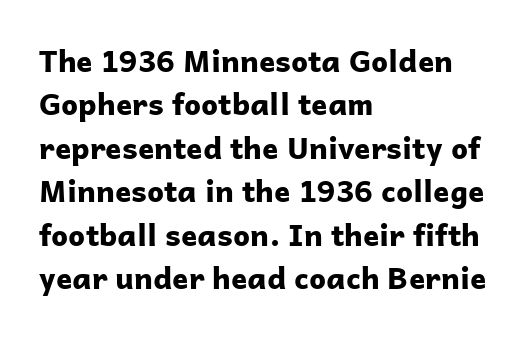
Q: Is the text bold? A: Yes.
Q: Is the text italic (slanted)? A: No, it is upright.
Q: Is the typeface a serif or a sans-serif typeface? A: Sans-serif.
Q: Is the text underlined? A: No.
Q: How is the paragraph aligned? A: Left-aligned.
Q: Is the spacing between letters normal or unusually wide? A: Normal.
Q: Is the spacing between lines tight, normal or loose? A: Normal.
Q: Width (condensed, normal, or wide)? A: Normal.
Q: Stroke contrast? A: Low.
Q: x-height? A: Medium.
Q: Monospaced? A: No.
